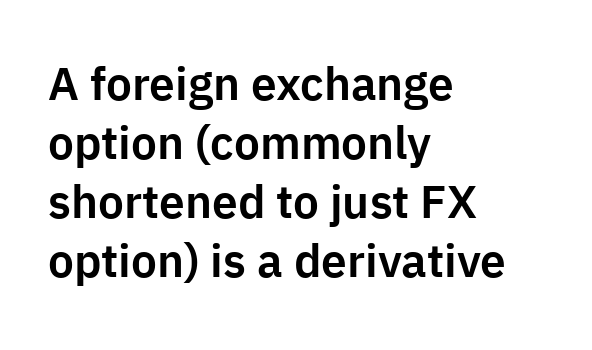
The image shows 46 px sans-serif type, upright; set left-aligned, normal line spacing (1.28x), normal letter spacing, not underlined; low stroke contrast and a medium x-height.
